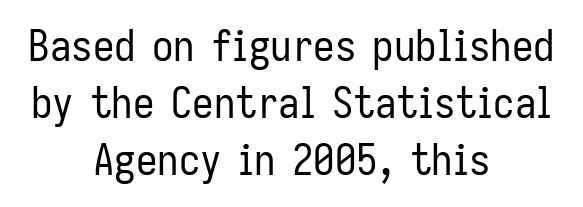
The image shows 43 px regular-weight, condensed sans-serif type, upright; set centered, normal line spacing (1.32x), normal letter spacing, not underlined; low stroke contrast and a medium x-height.
